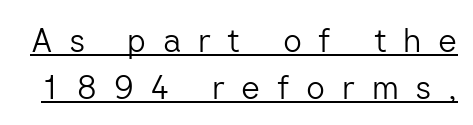
The image shows 33 px light sans-serif type, upright; set normal line spacing (1.41x), unusually wide letter spacing (+0.5 em), underlined; low stroke contrast and a medium x-height.
